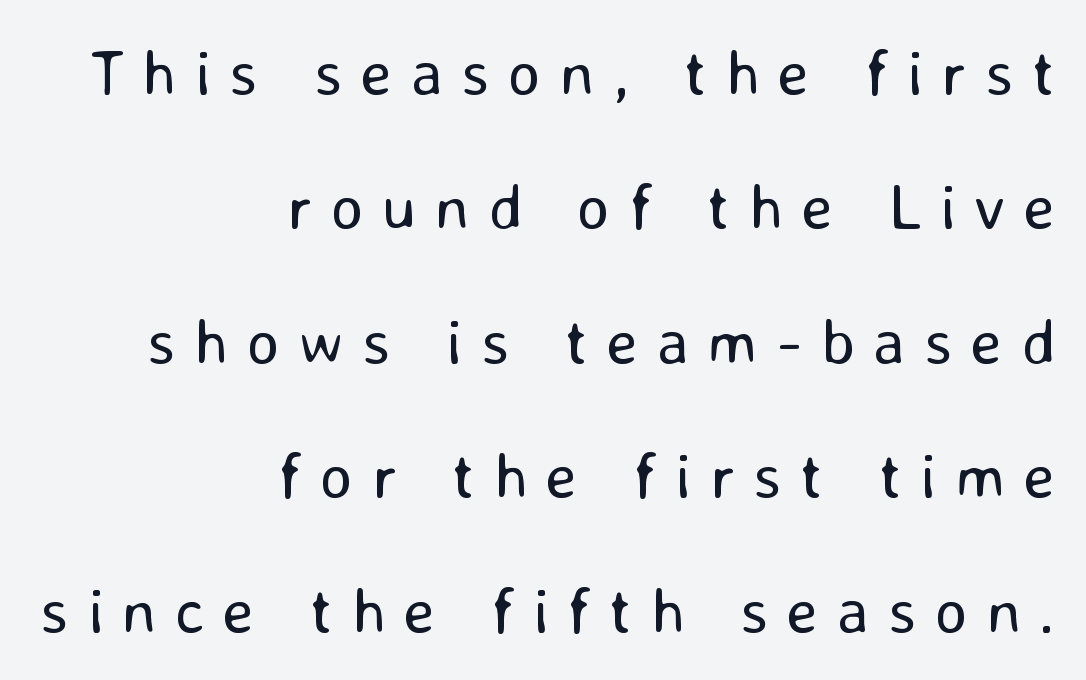
What stands out about the letter spacing? Its width — letters are far apart. Any mark beneath the type? The region is blank. Font category for this specimen: sans-serif. Ascenders rise straight up at ninety degrees. Each letter keeps its own natural width here, so spacing adapts to shape.
